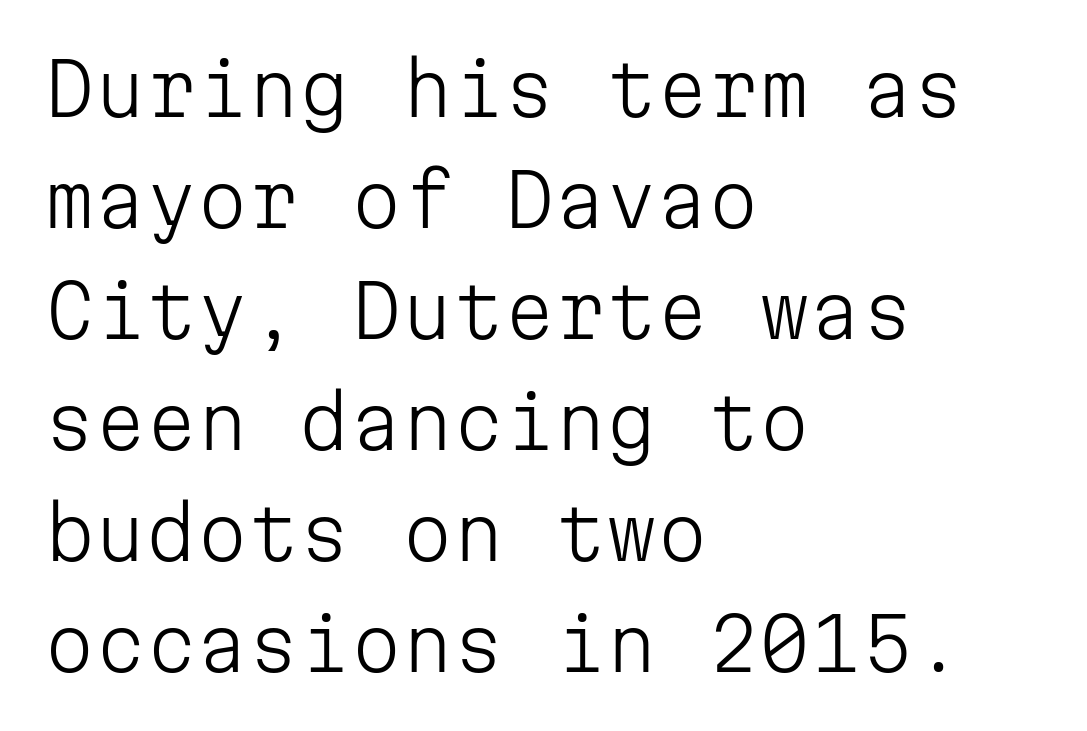
{"serif": "no", "italic": "no", "bold": "no", "weight": "light", "width": "normal", "stroke_contrast": "low", "x_height": "medium", "monospaced": "yes", "underline": "no", "align": "left", "line_spacing": "normal", "line_spacing_ratio": 1.52, "letter_spacing": "normal", "letter_spacing_em": 0.0, "glyph_px": 73}
